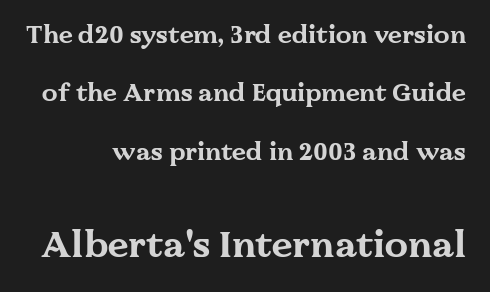
The image shows 37 px bold, wide serif type, upright; set loose line spacing (2.34x), normal letter spacing, not underlined; the second (bottom) block is 1.48x larger; medium stroke contrast and a medium x-height.
